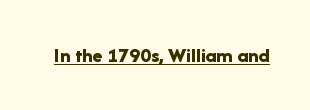
The image shows 21 px bold type, upright; set normal letter spacing, underlined.
